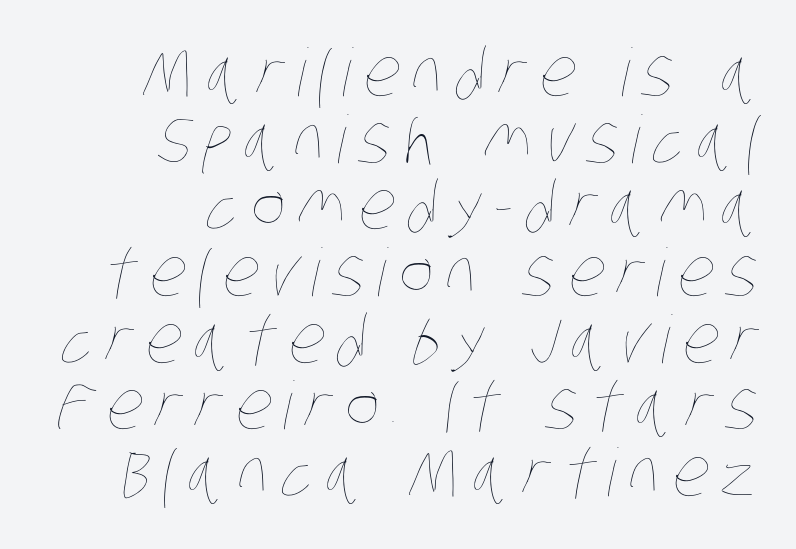
{"bold": "no", "weight": "thin", "width": "condensed", "stroke_contrast": "low", "x_height": "large", "monospaced": "no", "underline": "no", "align": "right", "line_spacing": "tight", "line_spacing_ratio": 1.01, "glyph_px": 66}
